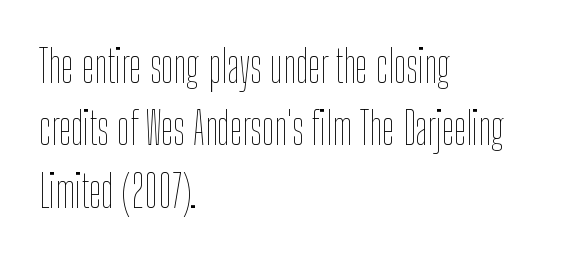
{"italic": "no", "bold": "no", "weight": "thin", "width": "condensed", "stroke_contrast": "low", "x_height": "medium", "monospaced": "no", "underline": "no", "align": "left", "line_spacing": "normal", "line_spacing_ratio": 1.42, "letter_spacing": "normal", "letter_spacing_em": 0.0, "glyph_px": 44}
